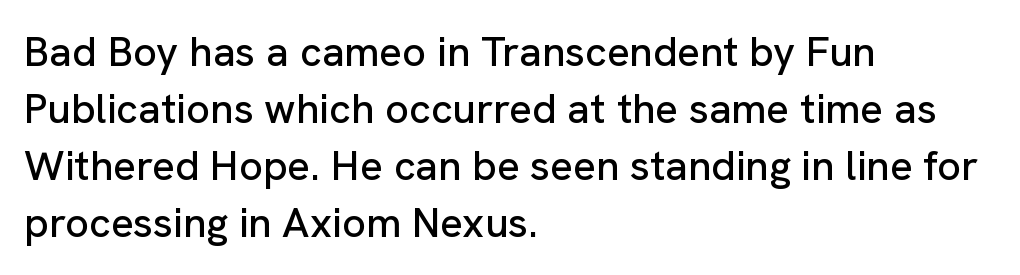
Q: Is the text italic (slanted)? A: No, it is upright.
Q: Is the typeface a serif or a sans-serif typeface? A: Sans-serif.
Q: Is the text underlined? A: No.
Q: How is the paragraph aligned? A: Left-aligned.
Q: Is the spacing between letters normal or unusually wide? A: Normal.
Q: Is the spacing between lines tight, normal or loose? A: Normal.
Q: Width (condensed, normal, or wide)? A: Normal.
Q: Stroke contrast? A: Low.
Q: x-height? A: Medium.
Q: Monospaced? A: No.
